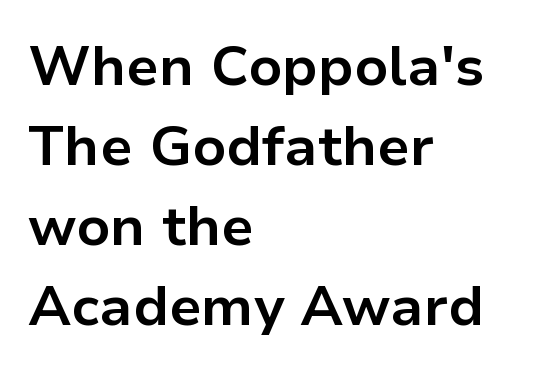
The typesetter chose a ragged-right arrangement here. Rule under the text: the space is simply empty. Serifs: no, the terminals of the letterforms are clean. Is there much room between lines? A standard amount, neither cramped nor airy.
